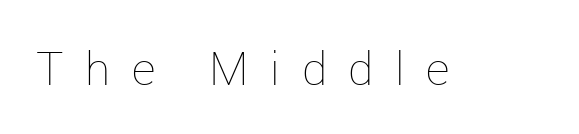
Q: Is the text bold? A: No.
Q: Is the text italic (slanted)? A: No, it is upright.
Q: Is the text underlined? A: No.
Q: Is the spacing between letters normal or unusually wide? A: Unusually wide.
Q: Width (condensed, normal, or wide)? A: Normal.
Q: Stroke contrast? A: Low.
Q: x-height? A: Medium.
Q: Monospaced? A: No.
